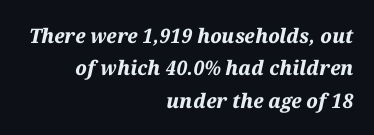
{"italic": "yes", "lean": "right", "slant_degrees": 12, "bold": "yes", "underline": "no", "align": "right", "line_spacing": "normal", "line_spacing_ratio": 1.62, "letter_spacing": "normal", "letter_spacing_em": 0.0, "glyph_px": 20}
